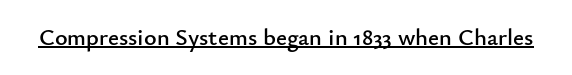
Default kerning and tracking; the words read as compact shapes. Notice how the stems are strictly vertical — no italics here. The glyphs are accompanied by a horizontal stroke just below them.
